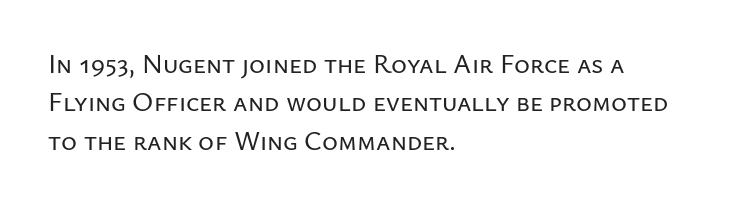
Q: Is the text italic (slanted)? A: No, it is upright.
Q: Is the text underlined? A: No.
Q: How is the paragraph aligned? A: Left-aligned.
Q: Is the spacing between letters normal or unusually wide? A: Normal.
Q: Is the spacing between lines tight, normal or loose? A: Normal.
